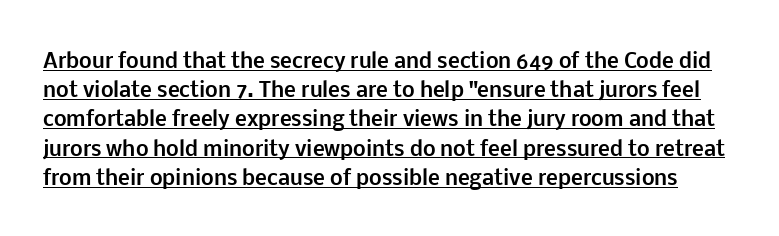
Underline: present. The specimen reads as upright at a glance. On the weight axis this lands at bold, roughly 700. The space between consecutive lines is moderate. Default kerning and tracking; the words read as compact shapes.
